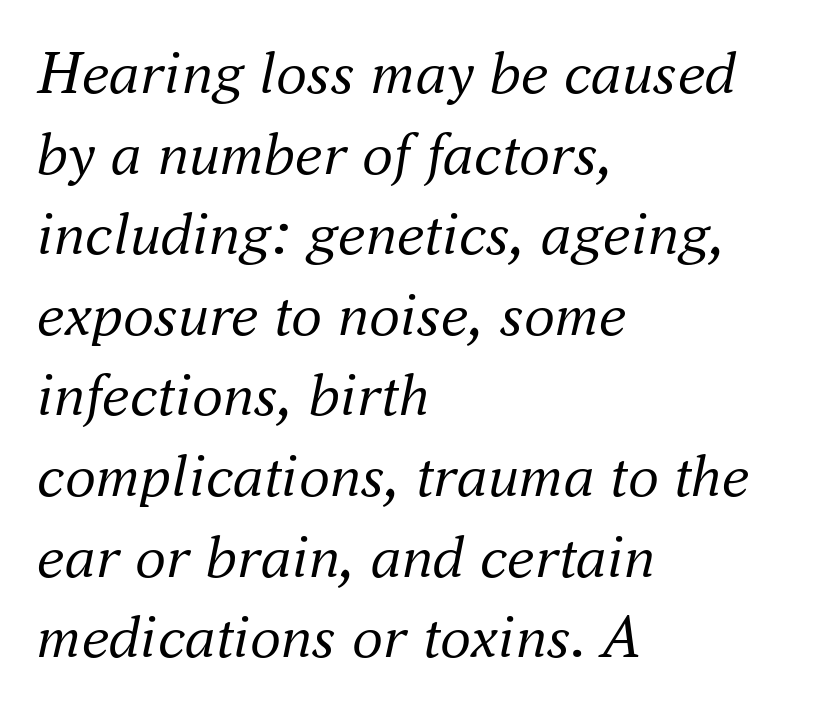
{"serif": "yes", "italic": "yes", "lean": "right", "slant_degrees": 16, "bold": "no", "weight": "regular", "width": "normal", "stroke_contrast": "medium", "x_height": "small", "monospaced": "no", "underline": "no", "align": "left", "line_spacing": "normal", "line_spacing_ratio": 1.3, "letter_spacing": "normal", "letter_spacing_em": 0.0, "glyph_px": 62}
